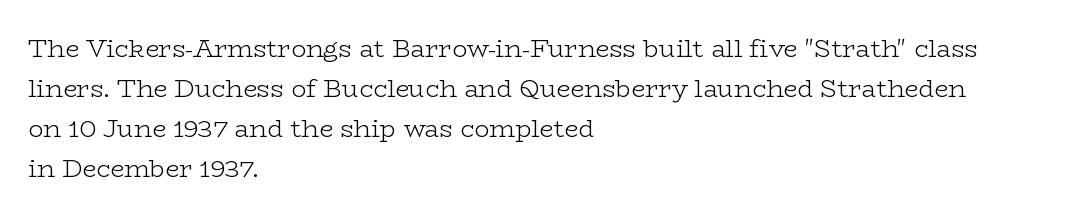
{"italic": "no", "bold": "no", "underline": "no", "align": "left", "line_spacing": "normal", "line_spacing_ratio": 1.6, "letter_spacing": "normal", "letter_spacing_em": 0.0, "glyph_px": 25}
